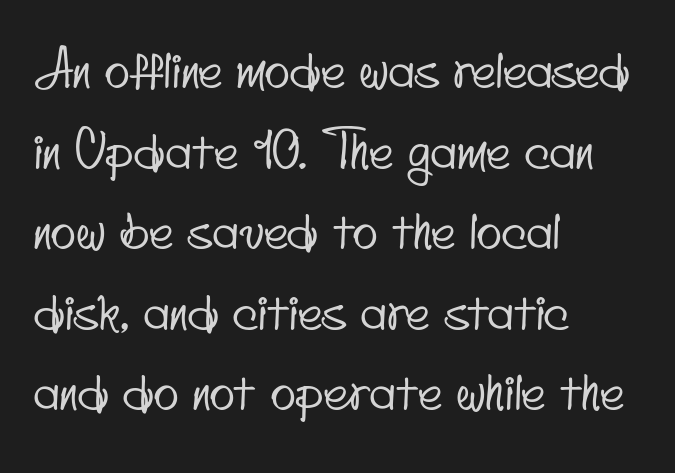
The face used here is a sans, in the tradition of grotesques and geometrics. No word sits above an underline. Vertically, the passage feels balanced, rows spaced as you'd expect. Line starts are locked; line ends wander. Varying glyph widths throughout — classic text-font behaviour. The type is set solid horizontally, with unmodified tracking.
